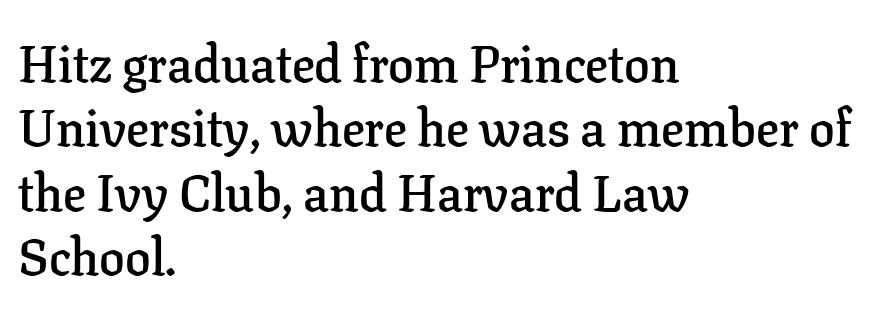
{"serif": "yes", "italic": "no", "bold": "semi", "weight": "semibold", "width": "normal", "stroke_contrast": "low", "x_height": "medium", "monospaced": "no", "underline": "no", "align": "left", "line_spacing": "normal", "line_spacing_ratio": 1.26, "letter_spacing": "normal", "letter_spacing_em": 0.0, "glyph_px": 51}
